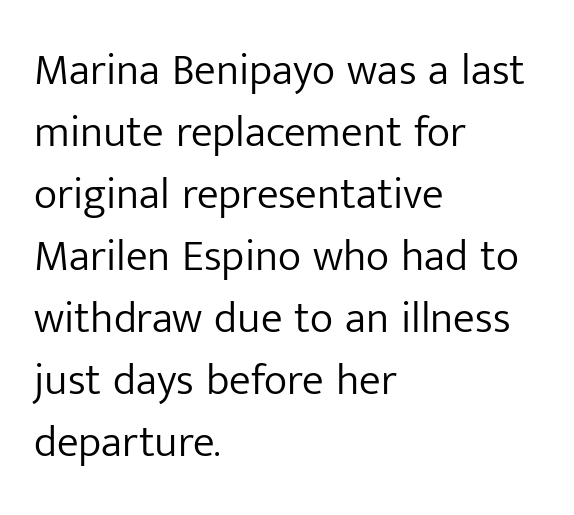
{"serif": "no", "italic": "no", "bold": "no", "weight": "light", "width": "normal", "stroke_contrast": "low", "x_height": "medium", "monospaced": "no", "underline": "no", "align": "left", "line_spacing": "normal", "line_spacing_ratio": 1.41, "letter_spacing": "normal", "letter_spacing_em": 0.0, "glyph_px": 44}
